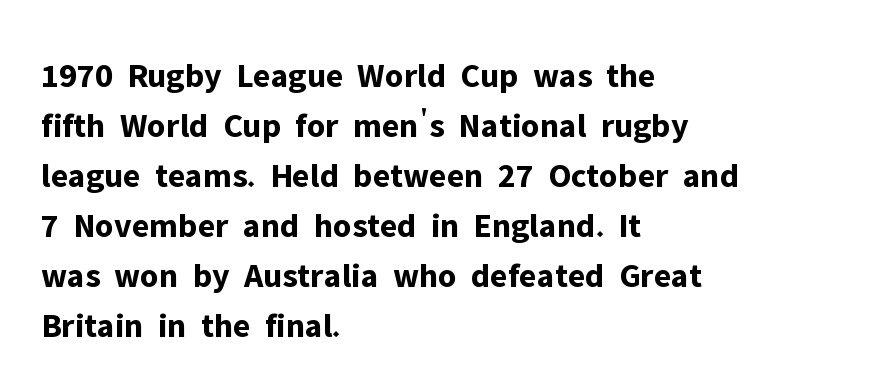
Q: Is the text bold? A: Yes.
Q: Is the text italic (slanted)? A: No, it is upright.
Q: Is the typeface a serif or a sans-serif typeface? A: Sans-serif.
Q: Is the text underlined? A: No.
Q: How is the paragraph aligned? A: Left-aligned.
Q: Is the spacing between letters normal or unusually wide? A: Normal.
Q: Is the spacing between lines tight, normal or loose? A: Normal.
Q: Width (condensed, normal, or wide)? A: Normal.
Q: Stroke contrast? A: Low.
Q: x-height? A: Medium.
Q: Monospaced? A: No.
